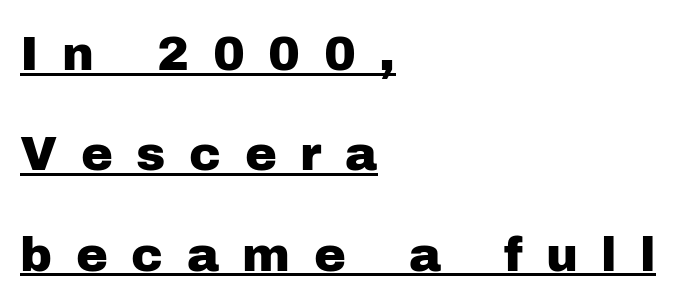
Q: Is the text italic (slanted)? A: No, it is upright.
Q: Is the typeface a serif or a sans-serif typeface? A: Sans-serif.
Q: Is the text underlined? A: Yes.
Q: How is the paragraph aligned? A: Left-aligned.
Q: Is the spacing between letters normal or unusually wide? A: Unusually wide.
Q: Is the spacing between lines tight, normal or loose? A: Loose.
Q: Width (condensed, normal, or wide)? A: Normal.
Q: Stroke contrast? A: Low.
Q: x-height? A: Medium.
Q: Monospaced? A: No.
